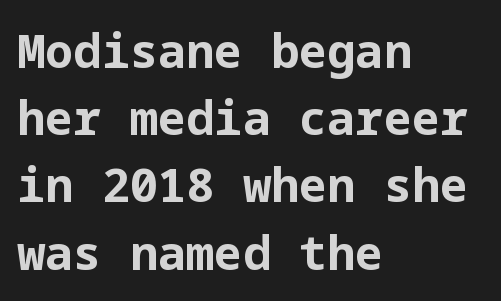
The image shows 47 px bold sans-serif type, upright; set left-aligned, normal line spacing (1.43x), normal letter spacing, not underlined; low stroke contrast and a medium x-height.
